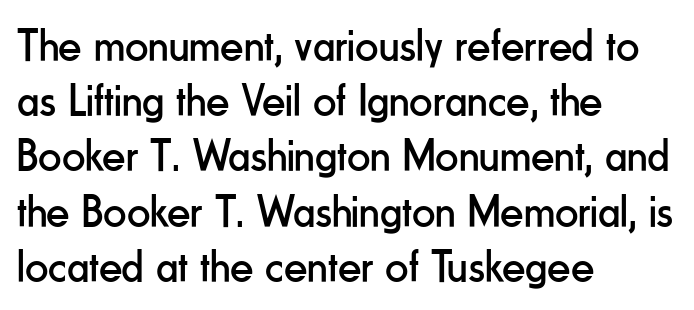
Q: Is the text bold? A: No.
Q: Is the text italic (slanted)? A: No, it is upright.
Q: Is the typeface a serif or a sans-serif typeface? A: Sans-serif.
Q: Is the text underlined? A: No.
Q: How is the paragraph aligned? A: Left-aligned.
Q: Is the spacing between letters normal or unusually wide? A: Normal.
Q: Width (condensed, normal, or wide)? A: Condensed.
Q: Stroke contrast? A: Low.
Q: x-height? A: Small.
Q: Monospaced? A: No.
